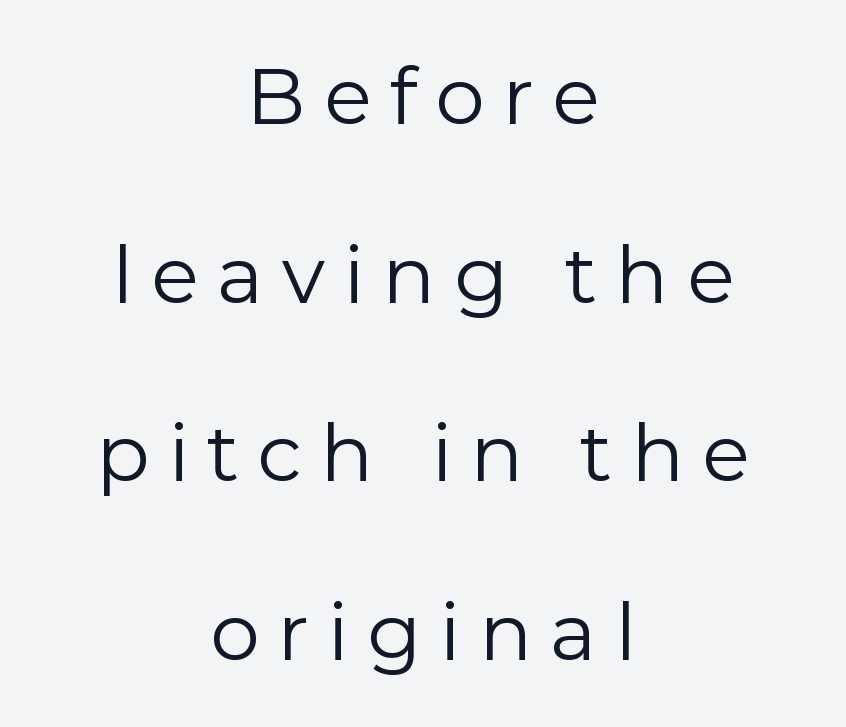
The typesetter chose a symmetrical, centered arrangement here. You can tell it's not italic because the verticals are truly vertical. Observe the absence of serifs on each vertical stroke in this sample. Each stroke keeps to a modest, everyday thickness or less.
